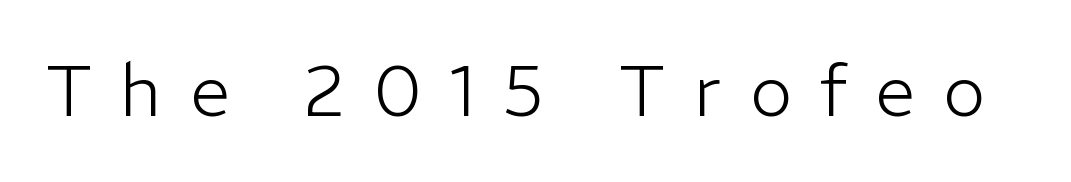
Short note: letters widely spaced. Proportional: the letters do not fall into vertical columns. Clear beneath every line of the passage. If you drew a line through each stem, it would be perfectly vertical. The rendering shows plain stroke endings on the letterforms — a sans-serif design. The font is comparable to plain body text, perhaps lighter.
